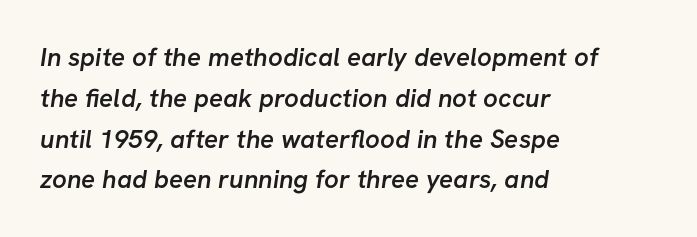
The image shows 26 px text type; set left-aligned, normal line spacing (1.57x), normal letter spacing, not underlined.
